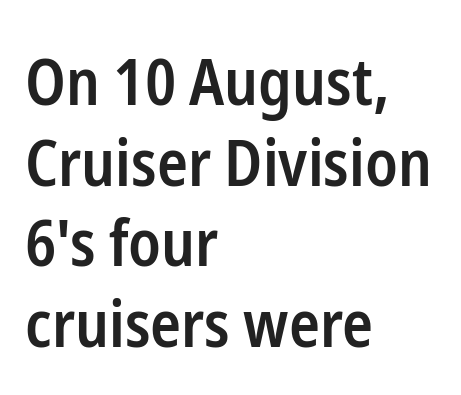
{"serif": "no", "italic": "no", "bold": "semi", "weight": "semibold", "width": "condensed", "stroke_contrast": "low", "x_height": "medium", "monospaced": "no", "underline": "no", "align": "left", "line_spacing": "normal", "line_spacing_ratio": 1.26, "letter_spacing": "normal", "letter_spacing_em": 0.0, "glyph_px": 64}
